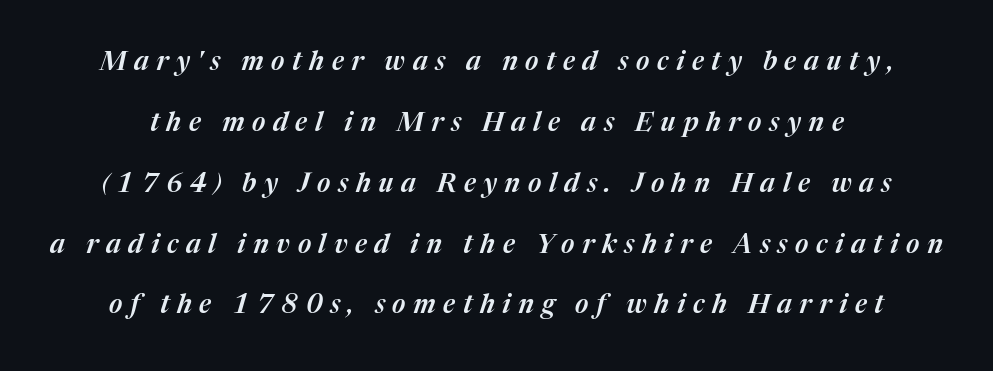
The image shows 26 px text type, italic (leaning right); set loose line spacing (2.34x), unusually wide letter spacing (+0.29 em), not underlined.
